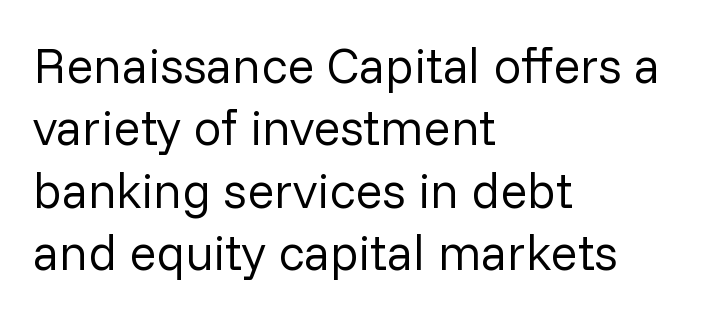
Q: Is the text bold? A: No.
Q: Is the text italic (slanted)? A: No, it is upright.
Q: Is the typeface a serif or a sans-serif typeface? A: Sans-serif.
Q: Is the text underlined? A: No.
Q: How is the paragraph aligned? A: Left-aligned.
Q: Is the spacing between letters normal or unusually wide? A: Normal.
Q: Is the spacing between lines tight, normal or loose? A: Normal.
Q: Width (condensed, normal, or wide)? A: Normal.
Q: Stroke contrast? A: Low.
Q: x-height? A: Medium.
Q: Monospaced? A: No.
